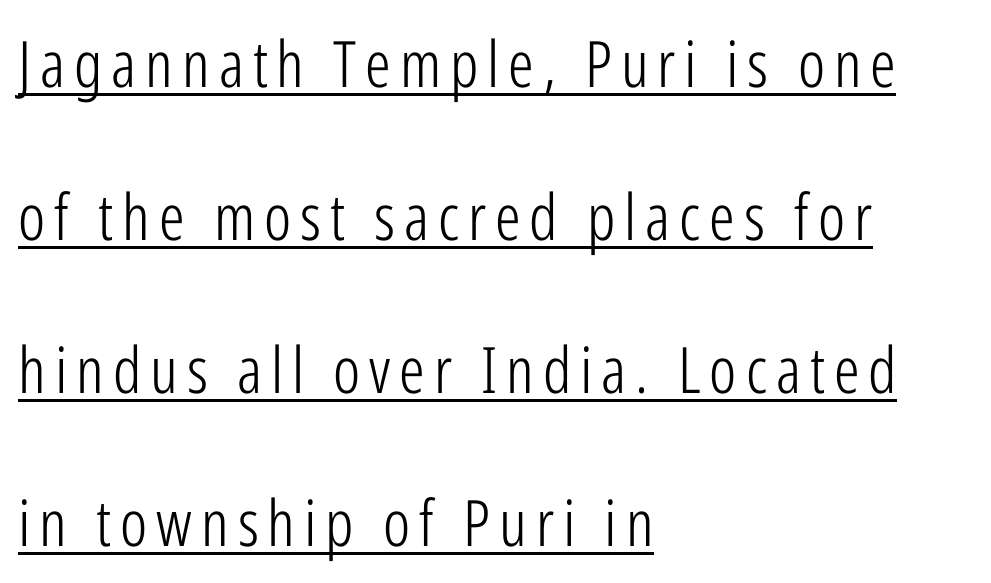
The face looks like a standard text weight, possibly lighter. Think of a printed novel: that variable character pitch is what you see here. Italic? Not at all — the glyphs are vertical. This is sans-serif lettering, the kind often seen on screens and signage.
